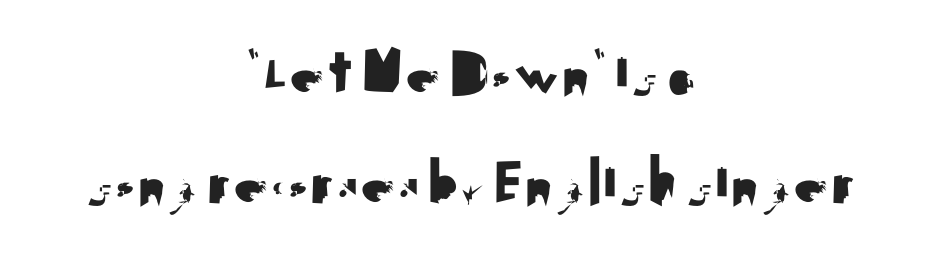
Vertically, the passage feels balanced, rows spaced as you'd expect. Check under the words: just untouched page. The gaps between neighbouring characters are ordinary and unremarkable. The letters advance in unequal steps, a hallmark of proportional type. You can tell from the bare stems that sans-serif type was used.
